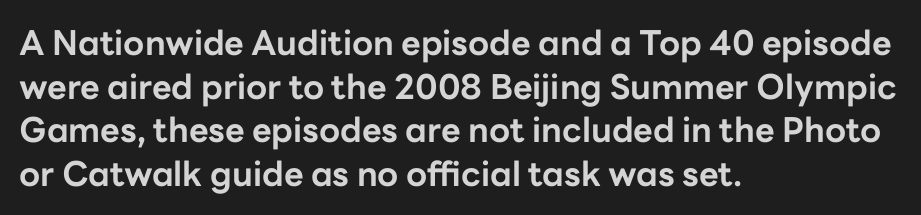
Quick note: not italic, upright. Nothing sits at the stroke ends, so this counts as sans-serif. Horizontally, the lines are justified to the leading edge only. Does the weight exceed regular? Yes, all the way to bold. Honestly, the letter spacing is just normal — you wouldn't notice it.
